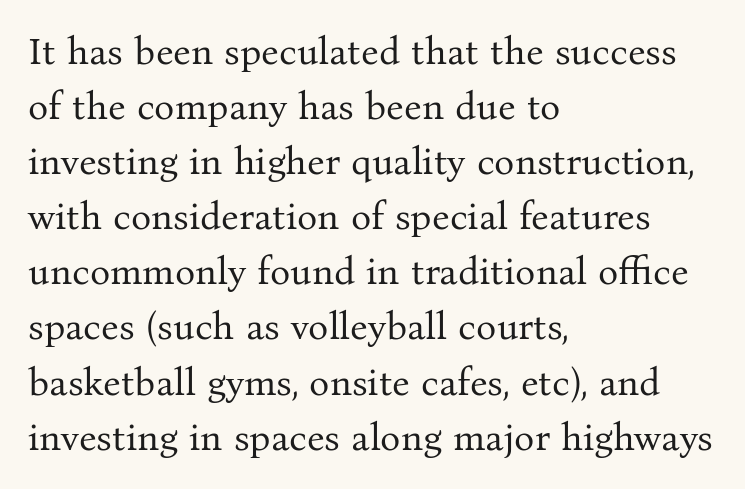
The image shows 38 px regular-weight serif type, upright; set left-aligned, normal line spacing (1.45x), normal letter spacing, not underlined; medium stroke contrast and a medium x-height.
